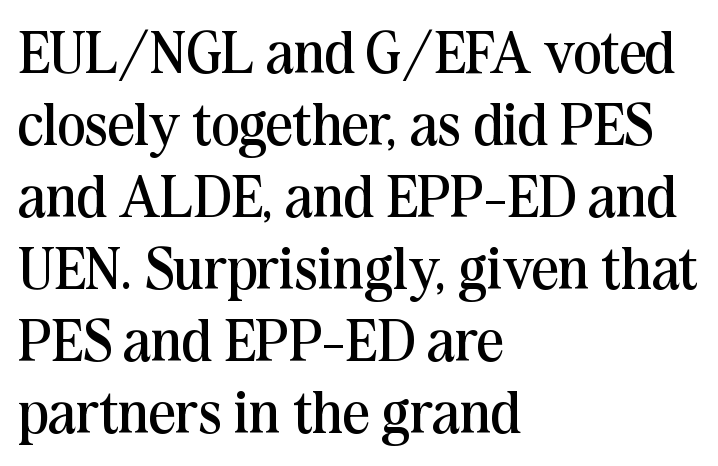
Q: Is the text bold? A: No.
Q: Is the text italic (slanted)? A: No, it is upright.
Q: Is the typeface a serif or a sans-serif typeface? A: Serif.
Q: Is the text underlined? A: No.
Q: How is the paragraph aligned? A: Left-aligned.
Q: Is the spacing between letters normal or unusually wide? A: Normal.
Q: Width (condensed, normal, or wide)? A: Normal.
Q: Stroke contrast? A: Medium.
Q: x-height? A: Medium.
Q: Monospaced? A: No.
